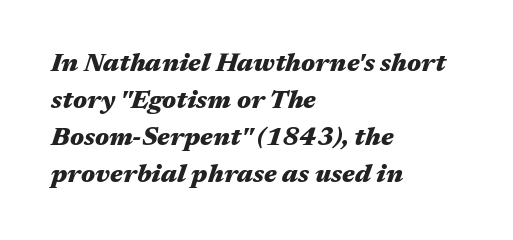
The image shows 26 px bold type, italic (leaning right); set left-aligned, normal line spacing (1.42x), normal letter spacing, not underlined.
